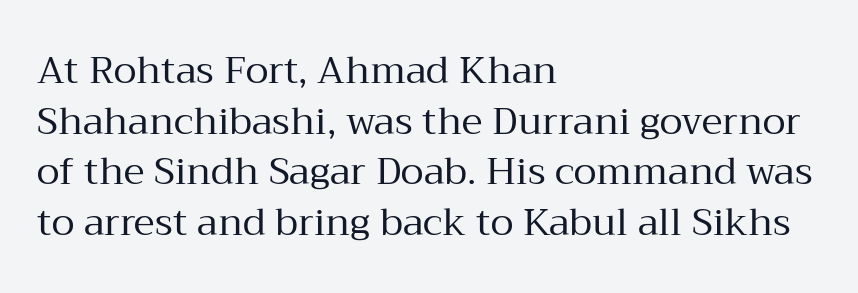
{"serif": "yes", "italic": "no", "bold": "no", "weight": "regular", "width": "normal", "stroke_contrast": "medium", "x_height": "medium", "monospaced": "no", "underline": "no", "align": "left", "line_spacing": "normal", "line_spacing_ratio": 1.33, "letter_spacing": "normal", "letter_spacing_em": 0.0, "glyph_px": 38}
